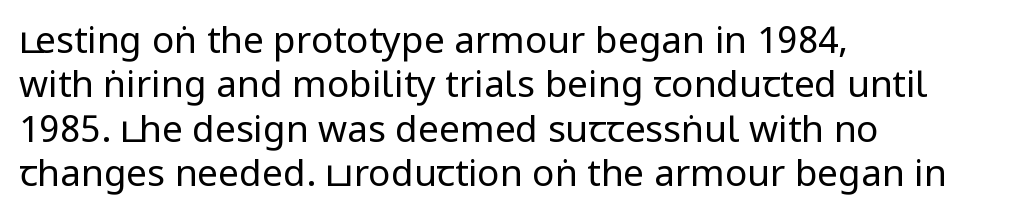
Look at the tracking — it's just the regular setting, nothing added. If you drew a ruler down the left edge, every line would touch it. Weight: in the light-to-regular range. In terms of letterform style, serifs are entirely absent. Clear beneath every line of the passage. Posture: upright roman.
